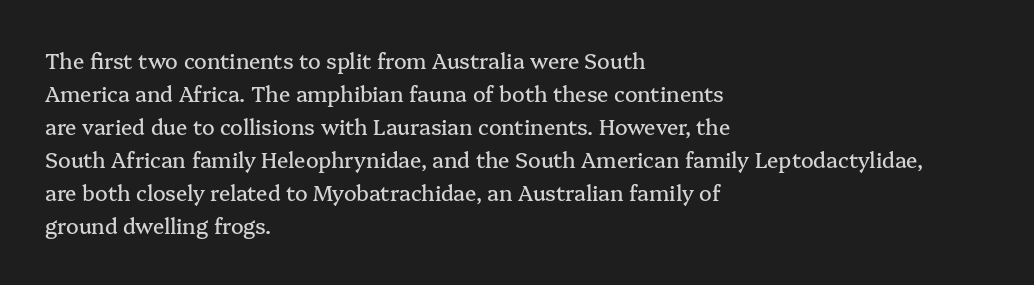
{"italic": "no", "underline": "no", "align": "left", "line_spacing": "normal", "line_spacing_ratio": 1.57, "letter_spacing": "normal", "letter_spacing_em": 0.0, "glyph_px": 21}
